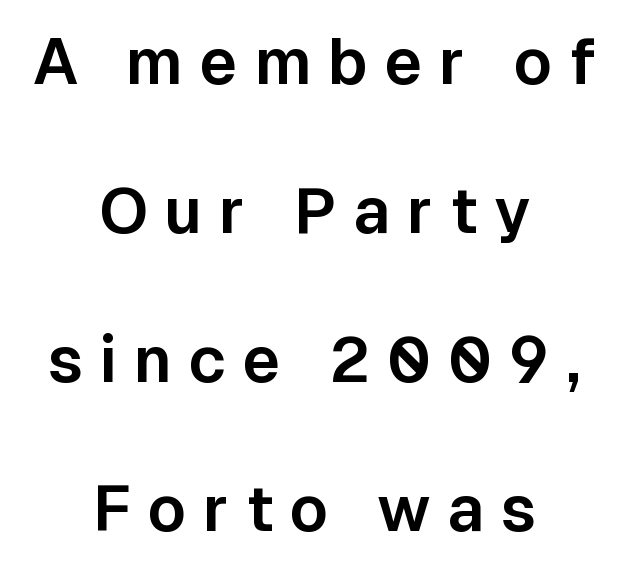
Here the designer chose a conventional face with non-uniform glyph widths. The letters carry no serifs — their stems end cleanly without finishing strokes. Line starts and ends both wander, symmetrically. Italic? Not at all — the glyphs are vertical. Notice the wide empty band between every row — that's loose leading.
